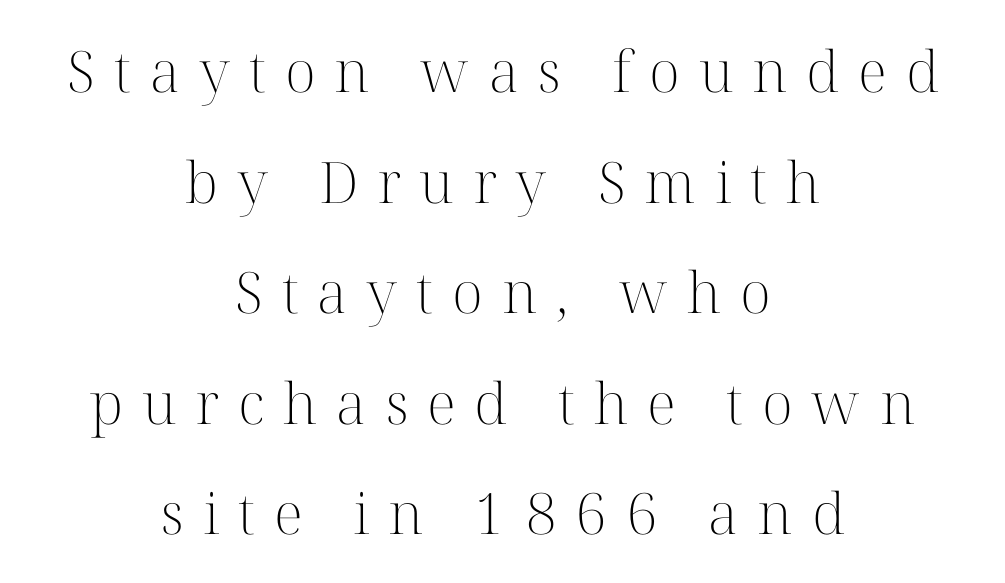
The image shows 57 px light serif type, upright; set centered, loose line spacing (1.94x), unusually wide letter spacing (+0.33 em), not underlined; high stroke contrast and a medium x-height.
